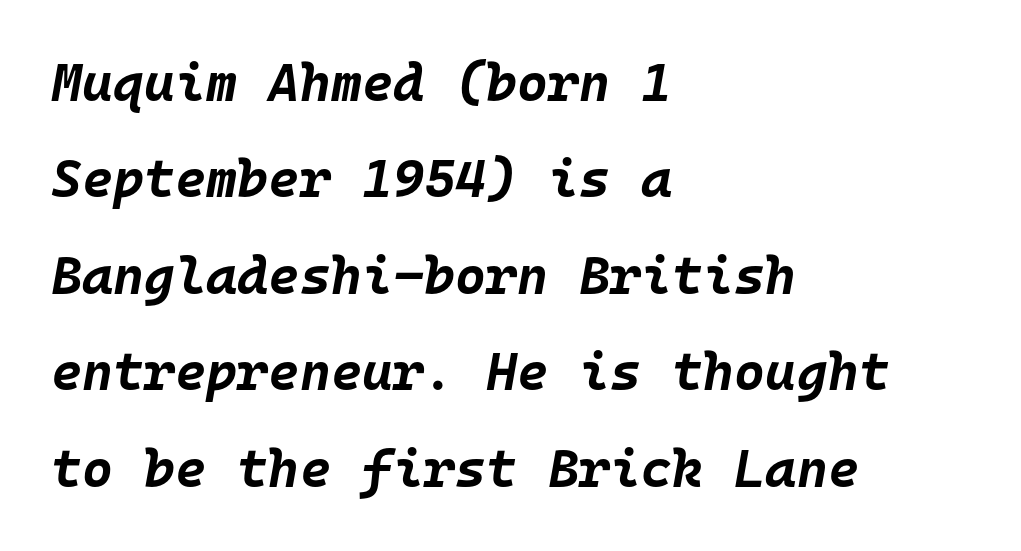
Q: Is the text bold? A: Yes.
Q: Is the text italic (slanted)? A: Yes, it leans right by about 10 degrees.
Q: Is the text underlined? A: No.
Q: How is the paragraph aligned? A: Left-aligned.
Q: Is the spacing between letters normal or unusually wide? A: Normal.
Q: Width (condensed, normal, or wide)? A: Normal.
Q: Stroke contrast? A: Low.
Q: x-height? A: Large.
Q: Monospaced? A: Yes.
